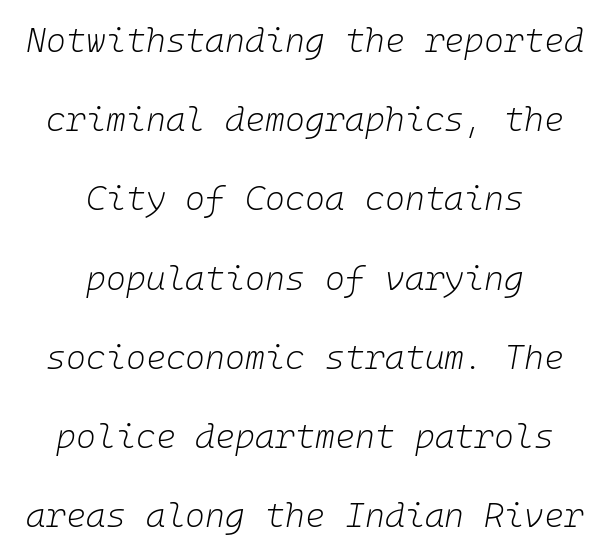
{"italic": "yes", "lean": "right", "slant_degrees": 10, "bold": "no", "weight": "light", "width": "normal", "stroke_contrast": "low", "x_height": "medium", "underline": "no", "align": "center", "line_spacing": "loose", "line_spacing_ratio": 2.33, "letter_spacing": "normal", "letter_spacing_em": 0.0, "glyph_px": 34}
